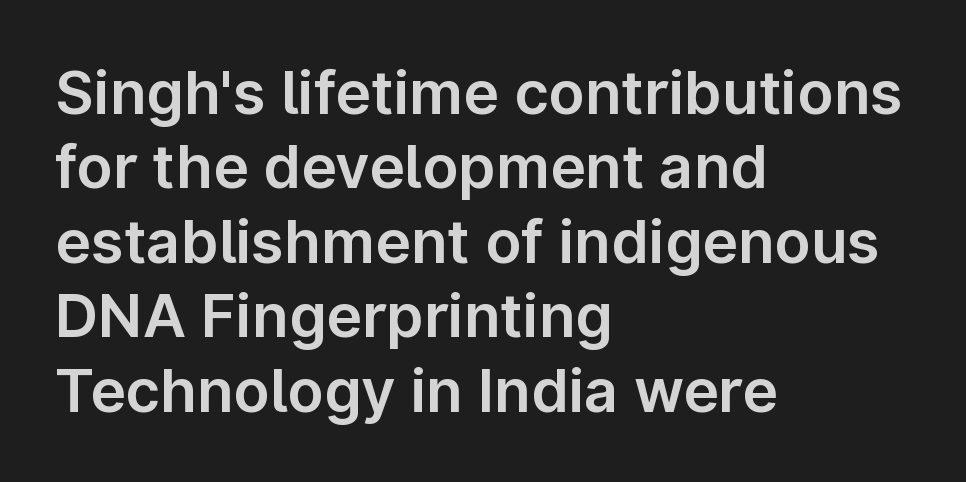
{"serif": "no", "italic": "no", "width": "normal", "stroke_contrast": "low", "x_height": "medium", "monospaced": "no", "underline": "no", "align": "left", "line_spacing_ratio": 1.24, "letter_spacing": "normal", "letter_spacing_em": 0.0, "glyph_px": 60}
